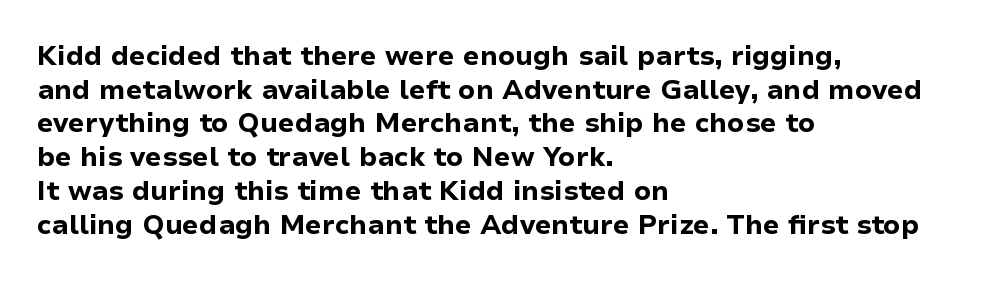
Its strokes are broad and dark, the hallmark of bold type. It's the straight-up-and-down kind of type. Regular leading. Caption: standard tracking, unaltered.
